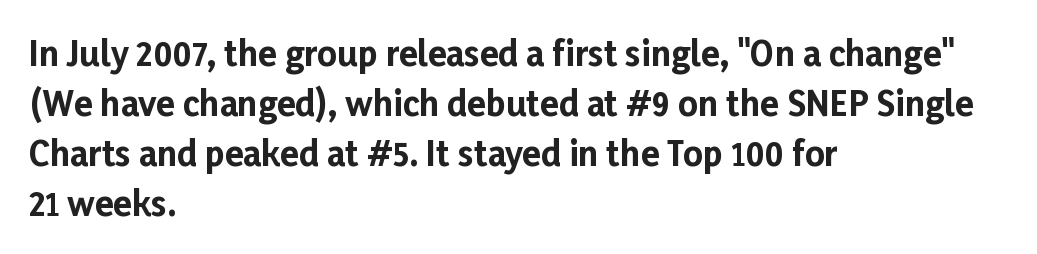
{"serif": "no", "italic": "no", "bold": "yes", "weight": "bold", "width": "normal", "stroke_contrast": "low", "x_height": "medium", "monospaced": "no", "underline": "no", "align": "left", "line_spacing": "normal", "line_spacing_ratio": 1.47, "letter_spacing": "normal", "letter_spacing_em": 0.0, "glyph_px": 34}
